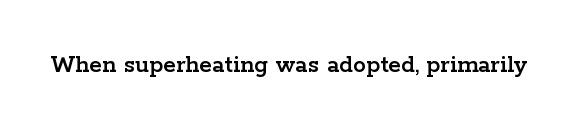
Q: Is the text italic (slanted)? A: No, it is upright.
Q: Is the text underlined? A: No.
Q: Is the spacing between letters normal or unusually wide? A: Normal.
